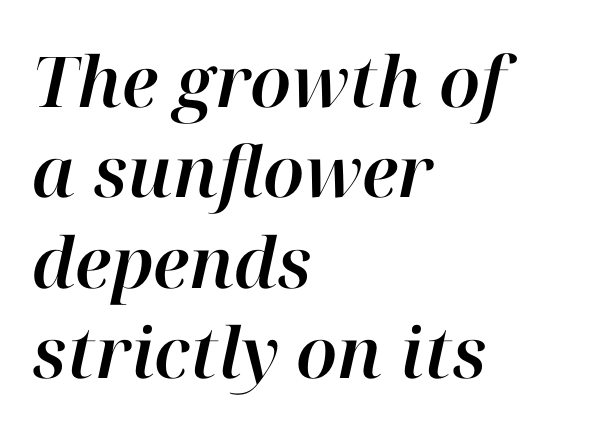
Q: Is the text italic (slanted)? A: Yes, it leans right by about 12 degrees.
Q: Is the text underlined? A: No.
Q: How is the paragraph aligned? A: Left-aligned.
Q: Is the spacing between letters normal or unusually wide? A: Normal.
Q: Is the spacing between lines tight, normal or loose? A: Normal.
Q: Width (condensed, normal, or wide)? A: Normal.
Q: Stroke contrast? A: High.
Q: x-height? A: Medium.
Q: Monospaced? A: No.
